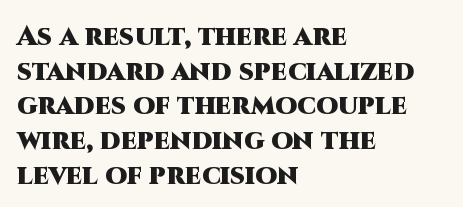
The image shows 28 px heavy sans-serif type, upright; set left-aligned, line spacing 1.24x, normal letter spacing, not underlined; high stroke contrast and a large x-height.
